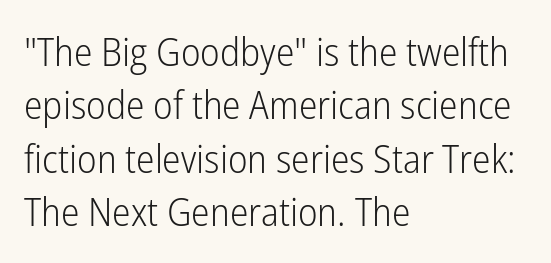
The image shows 39 px light, condensed sans-serif type, upright; set left-aligned, normal line spacing (1.37x), normal letter spacing, not underlined; low stroke contrast and a medium x-height.
